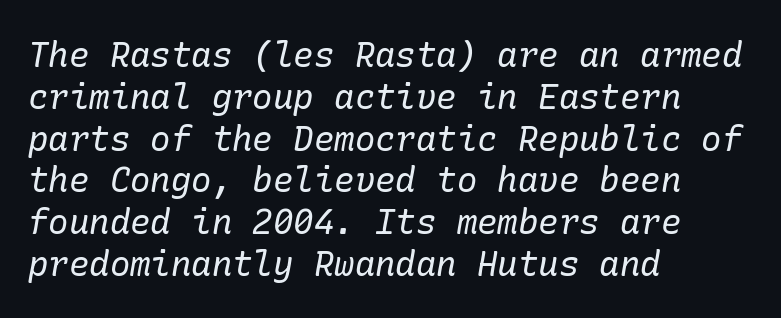
The font is comparable to plain body text, perhaps lighter. Short note: letters normally spaced. Nobody drew a line under any word here. Compared with ordinary roman type, these characters are visibly tilted. A student would call this left alignment; a typographer would say flush left, rag right.
